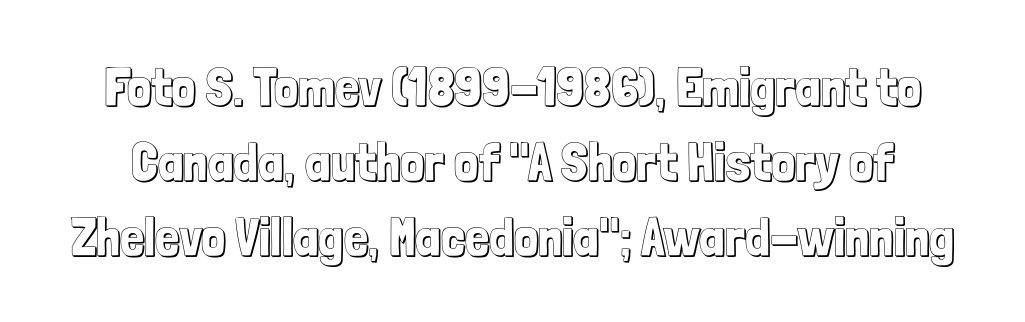
The image shows 54 px condensed type, upright; set normal line spacing (1.39x), normal letter spacing, not underlined; a medium x-height.
